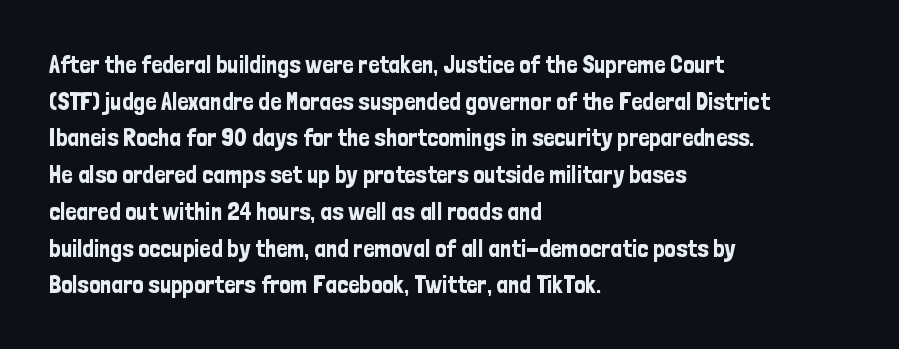
The image shows 25 px text type, upright; set left-aligned, normal line spacing (1.47x), normal letter spacing, not underlined.
